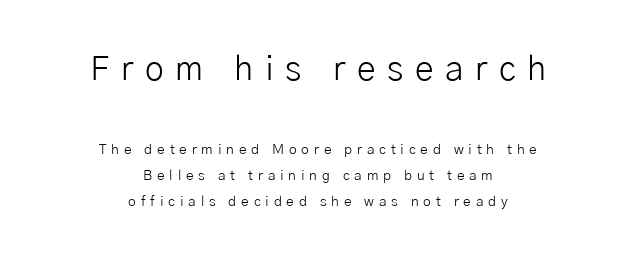
{"serif": "no", "italic": "no", "bold": "no", "weight": "light", "width": "normal", "stroke_contrast": "low", "x_height": "medium", "monospaced": "no", "underline": "no", "align": "center", "line_spacing_ratio": 1.85, "letter_spacing": "wide", "letter_spacing_em": 0.34, "larger_block": "first", "size_ratio": 2.43, "glyph_px": 34}
